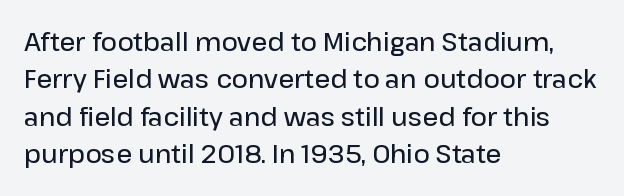
{"italic": "no", "bold": "semi", "underline": "no", "align": "left", "line_spacing": "normal", "line_spacing_ratio": 1.5, "letter_spacing": "normal", "letter_spacing_em": 0.0, "glyph_px": 25}
